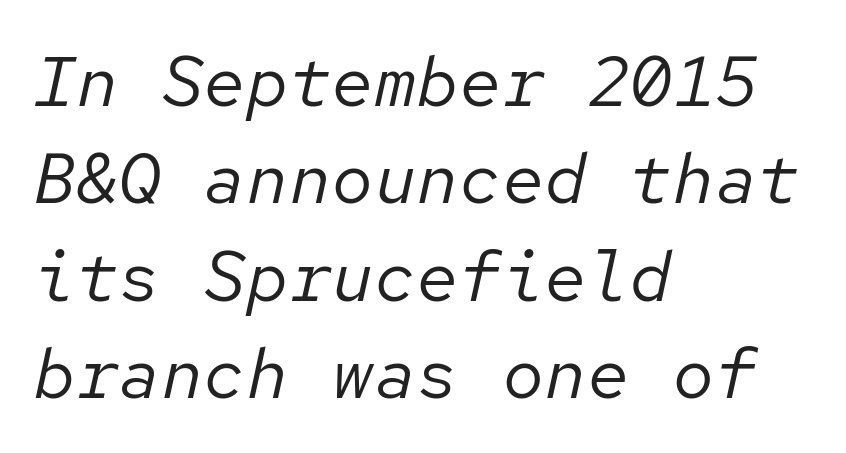
The image shows 71 px regular-weight type, italic (leaning right), monospaced; set left-aligned, normal line spacing (1.37x), normal letter spacing, not underlined; low stroke contrast and a medium x-height.
